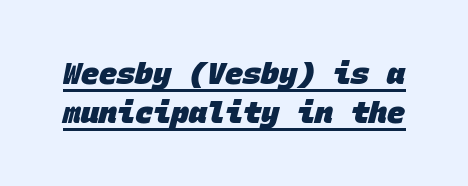
The image shows 30 px heavy sans-serif type, monospaced; set normal line spacing (1.3x), normal letter spacing, underlined; low stroke contrast and a large x-height.
